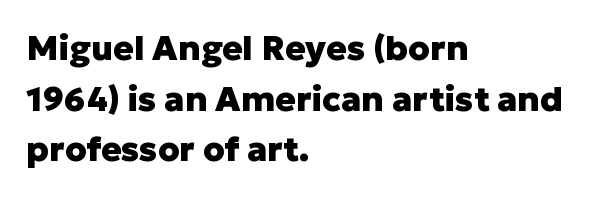
The image shows 34 px heavy sans-serif type, upright; set left-aligned, normal line spacing (1.49x), normal letter spacing, not underlined; low stroke contrast and a medium x-height.
